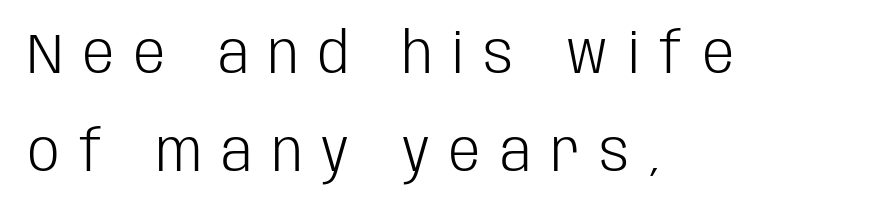
Q: Is the text bold? A: No.
Q: Is the text italic (slanted)? A: No, it is upright.
Q: Is the typeface a serif or a sans-serif typeface? A: Sans-serif.
Q: Is the text underlined? A: No.
Q: How is the paragraph aligned? A: Left-aligned.
Q: Is the spacing between letters normal or unusually wide? A: Unusually wide.
Q: Width (condensed, normal, or wide)? A: Condensed.
Q: Stroke contrast? A: Low.
Q: x-height? A: Large.
Q: Monospaced? A: No.
